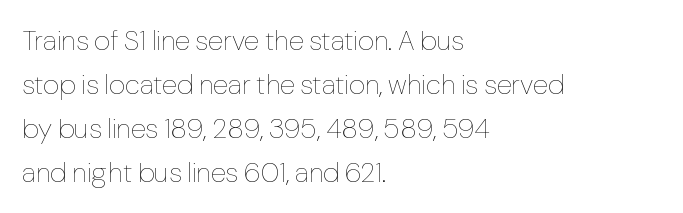
Q: Is the text bold? A: No.
Q: Is the text italic (slanted)? A: No, it is upright.
Q: Is the text underlined? A: No.
Q: How is the paragraph aligned? A: Left-aligned.
Q: Is the spacing between letters normal or unusually wide? A: Normal.
Q: Is the spacing between lines tight, normal or loose? A: Normal.
Q: Width (condensed, normal, or wide)? A: Normal.
Q: Stroke contrast? A: Low.
Q: x-height? A: Medium.
Q: Monospaced? A: No.
